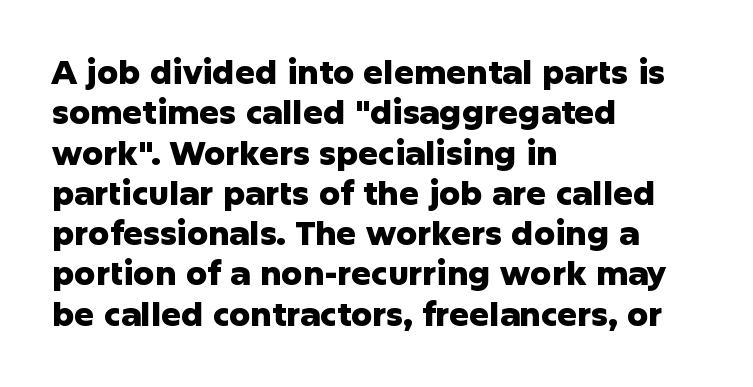
The sample has been set heavy, in full bold. These lines are set flush left with a ragged right edge. The letters sit at their default tracking, neither squeezed nor spread. Character widths vary here, with narrow letters taking less room than wide ones. Style check: upright. Only glyphs here, with clear space below each row.
